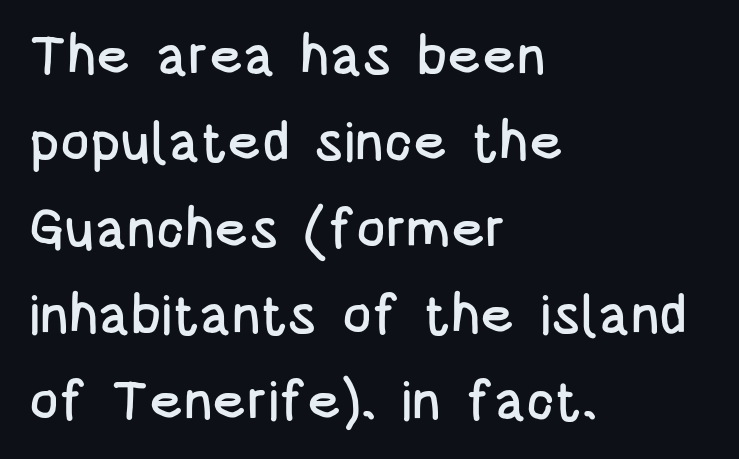
The image shows 55 px condensed sans-serif type, upright; set left-aligned, normal line spacing (1.57x), normal letter spacing, not underlined; low stroke contrast and a large x-height.
